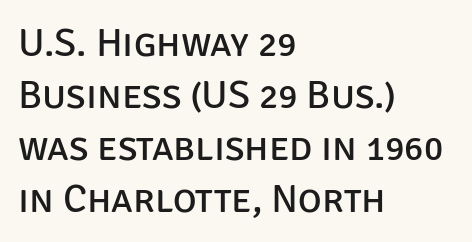
The image shows 40 px regular-weight sans-serif type, upright; set left-aligned, normal line spacing (1.3x), normal letter spacing, not underlined; low stroke contrast and a large x-height.
